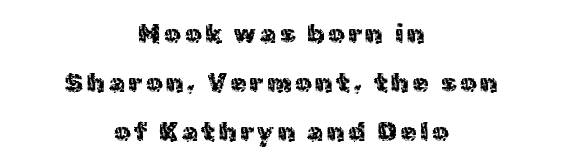
The image shows 26 px text type, upright; set centered, line spacing 1.88x, not underlined.
